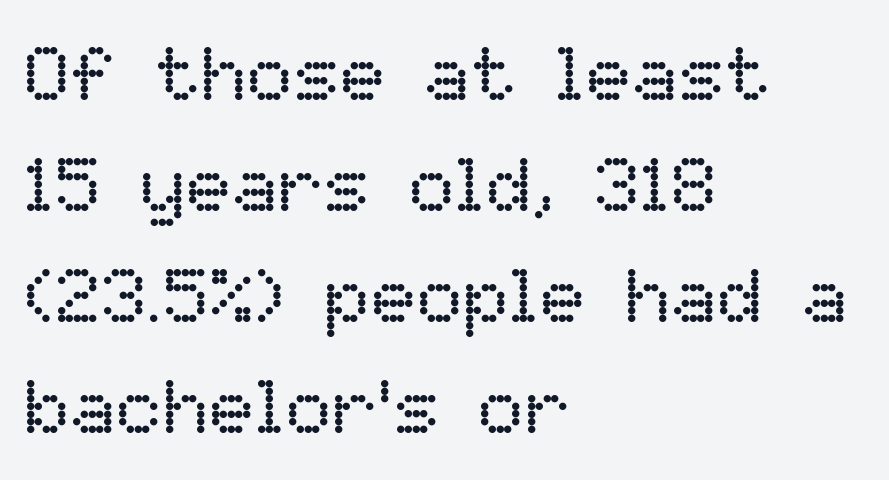
Compared with a typical body face, this is equally light or lighter still. The space beneath each line is pristine and unruled. These lines sit exactly where default settings would place them. Varying glyph widths throughout — classic text-font behaviour. Reading down the block, your eye returns to a fixed left position each line.
